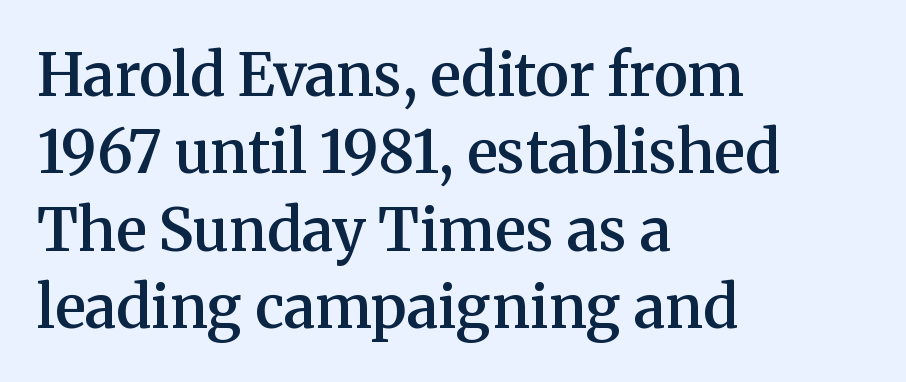
{"serif": "yes", "italic": "no", "bold": "semi", "weight": "semibold", "width": "normal", "stroke_contrast": "medium", "x_height": "medium", "monospaced": "no", "underline": "no", "align": "left", "line_spacing": "normal", "line_spacing_ratio": 1.31, "letter_spacing": "normal", "letter_spacing_em": 0.0, "glyph_px": 59}
